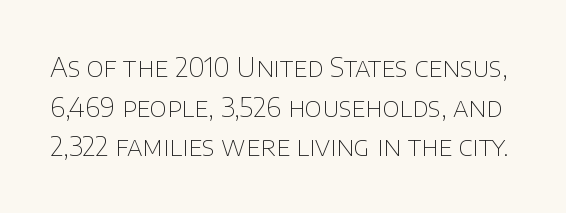
The image shows 26 px text type, upright; set normal line spacing (1.52x), normal letter spacing, not underlined.
